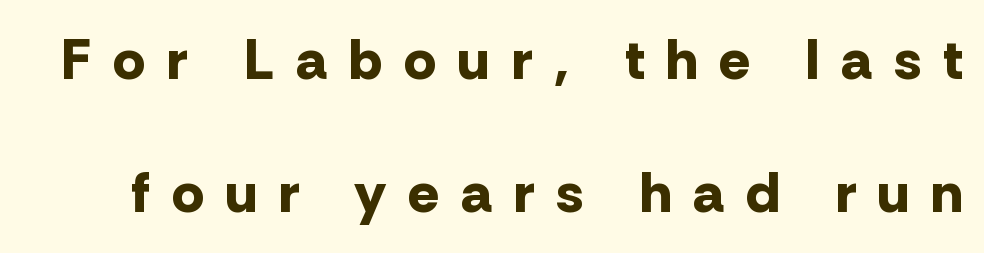
The image shows 57 px bold sans-serif type, upright; set loose line spacing (2.34x), unusually wide letter spacing (+0.39 em), not underlined; low stroke contrast and a medium x-height.
